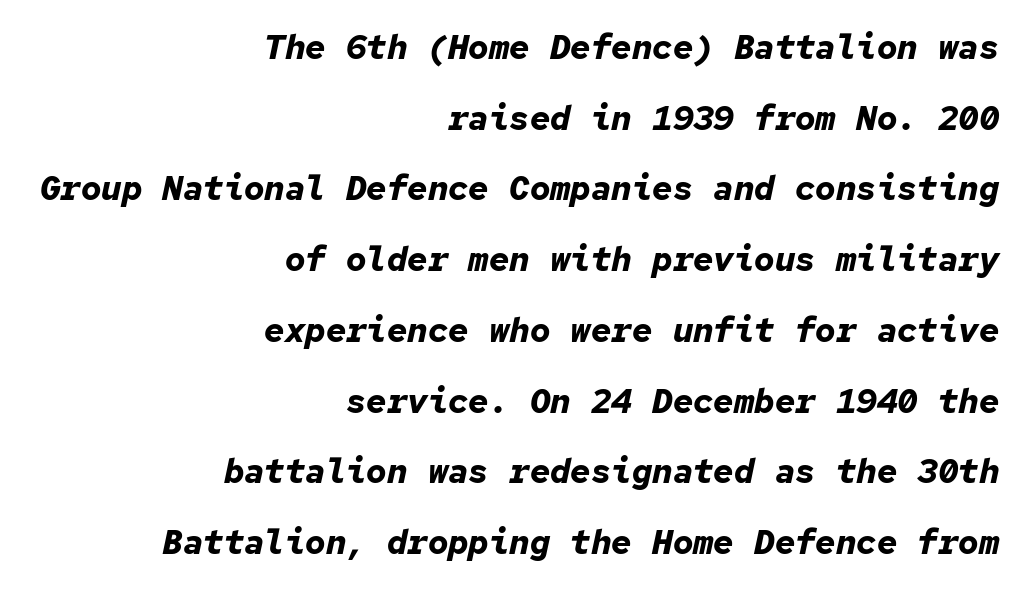
The image shows 34 px bold type, italic (leaning right), monospaced; set right-aligned, loose line spacing (2.08x), normal letter spacing, not underlined; low stroke contrast and a medium x-height.
